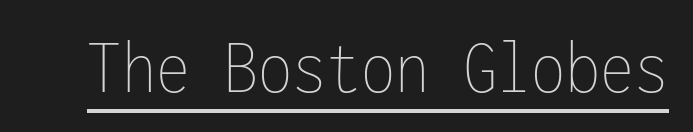
The image shows 78 px thin, condensed type, upright, monospaced; set normal letter spacing, underlined; low stroke contrast and a medium x-height.
